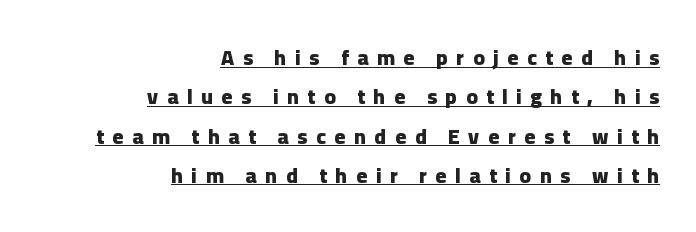
The image shows 21 px bold type, upright; set right-aligned, line spacing 1.87x, unusually wide letter spacing (+0.41 em), underlined.
